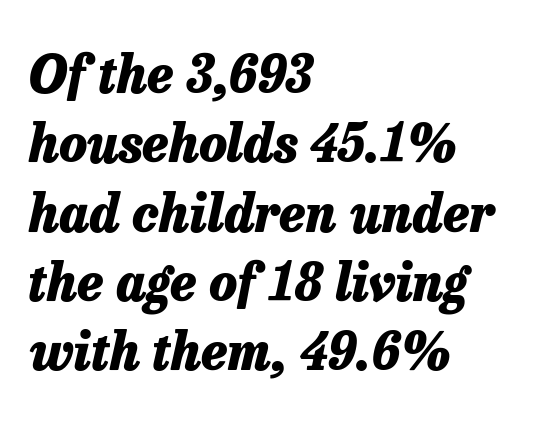
{"italic": "yes", "lean": "right", "slant_degrees": 13, "bold": "yes", "weight": "heavy", "width": "normal", "stroke_contrast": "low", "x_height": "medium", "monospaced": "no", "underline": "no", "align": "left", "line_spacing": "normal", "line_spacing_ratio": 1.36, "letter_spacing": "normal", "letter_spacing_em": 0.0, "glyph_px": 51}
